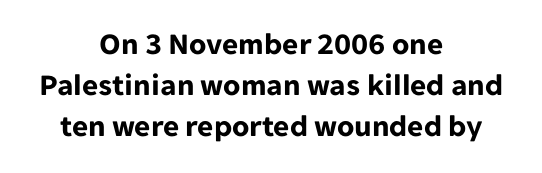
The space directly below the letters is spotless. Spacing between characters is what you'd get straight out of the box. Normally led — the rows are evenly, conventionally spaced. The sample has been set heavy, in full bold. This is the regular roman posture of the typeface. Varying glyph widths throughout — classic text-font behaviour.
